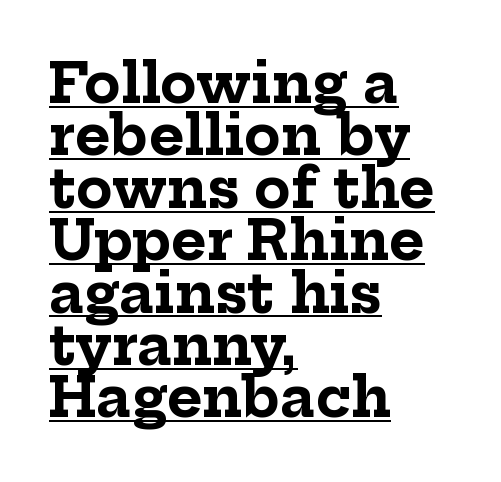
Do the characters align in a grid? No, the font is proportional. Descenders here cross a horizontal rule under the line. Characters follow at the spacing the type designer built in. Leading is clearly below the norm, producing a dense column. Caption: bold face, heavy strokes. The typeface chosen for these lines features serifs.
